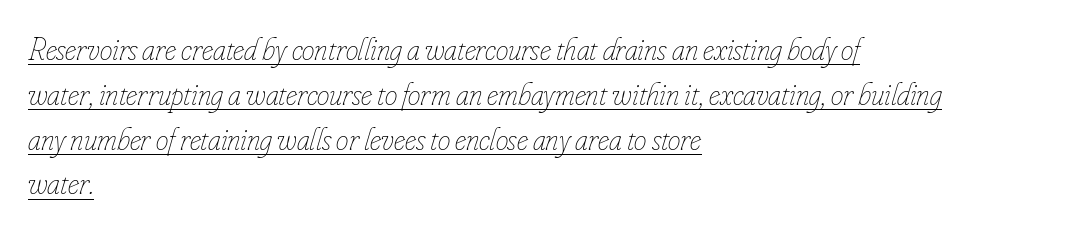
Characters follow at the spacing the type designer built in. A normal amount of white space separates one row of letters from the next. The paragraph shown leans on its left margin. Vertical stems look standard width or narrower in stroke. Like a heading marked for emphasis, these lines bear an underscore. The face used here is proportionally spaced, like ordinary book or web type.
